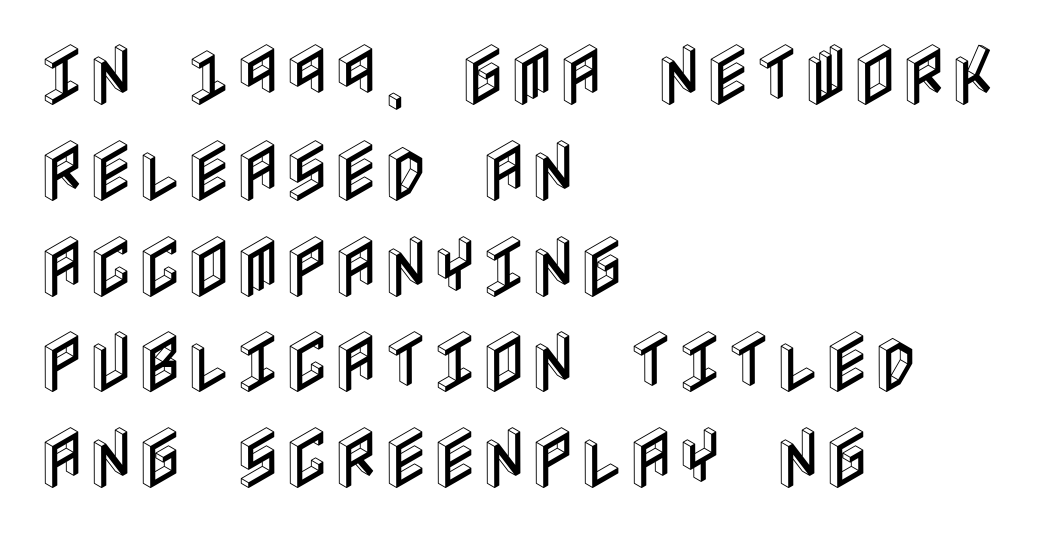
{"italic": "no", "width": "condensed", "x_height": "large", "underline": "no", "align": "left", "line_spacing": "normal", "line_spacing_ratio": 1.43, "letter_spacing": "normal", "letter_spacing_em": 0.0, "glyph_px": 67}
